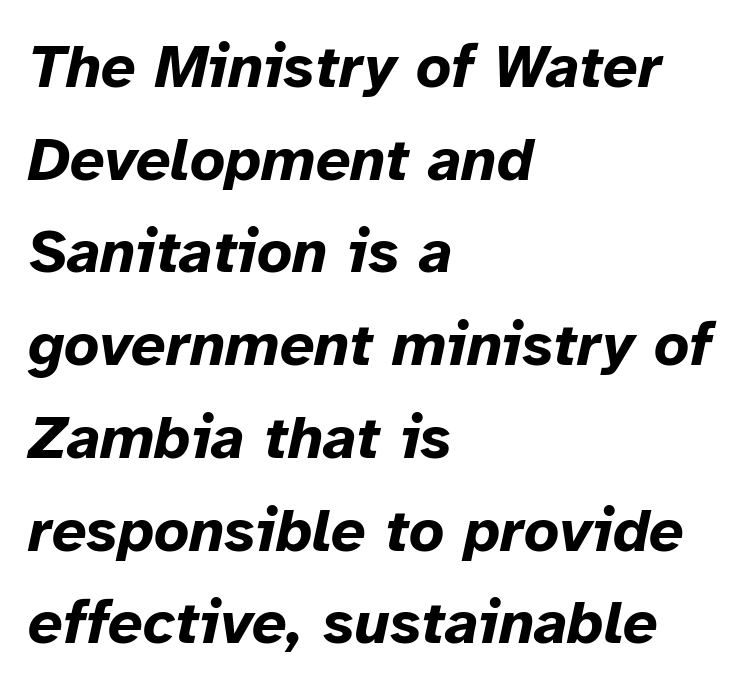
Beneath every word, the page is bare. The rendering uses a bold face; every stroke is thick and dark. Spacing verdict: proportional, widths tailored to each character. A typesetter would call this leading conventional body-copy spacing.
